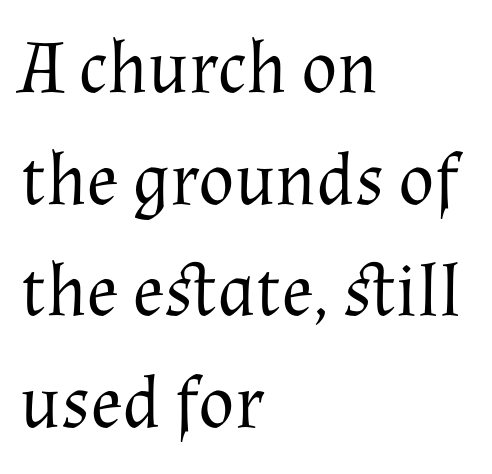
{"serif": "yes", "italic": "no", "bold": "no", "weight": "regular", "width": "normal", "stroke_contrast": "medium", "x_height": "medium", "monospaced": "no", "underline": "no", "align": "left", "line_spacing": "normal", "line_spacing_ratio": 1.49, "letter_spacing": "normal", "letter_spacing_em": 0.0, "glyph_px": 75}
